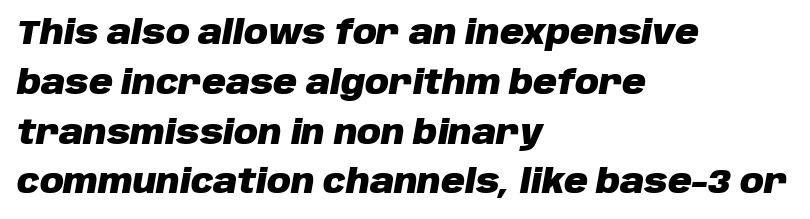
Q: Is the text bold? A: Yes.
Q: Is the text italic (slanted)? A: Yes, it leans right by about 10 degrees.
Q: Is the text underlined? A: No.
Q: How is the paragraph aligned? A: Left-aligned.
Q: Is the spacing between letters normal or unusually wide? A: Normal.
Q: Is the spacing between lines tight, normal or loose? A: Normal.
Q: Width (condensed, normal, or wide)? A: Normal.
Q: Stroke contrast? A: Low.
Q: x-height? A: Large.
Q: Monospaced? A: No.
